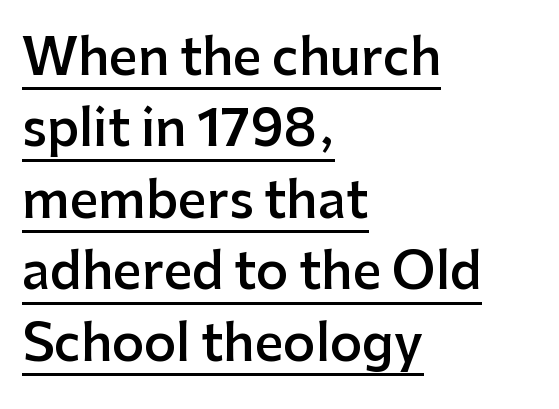
The image shows 50 px semibold sans-serif type, upright; set left-aligned, normal line spacing (1.43x), normal letter spacing, underlined; low stroke contrast and a medium x-height.
